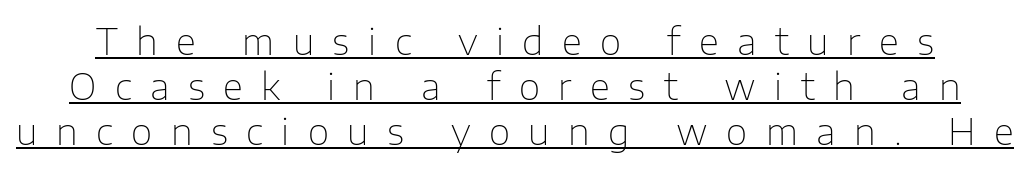
The image shows 37 px thin sans-serif type, upright; set line spacing 1.22x, unusually wide letter spacing (+0.5 em), underlined; low stroke contrast and a medium x-height.
